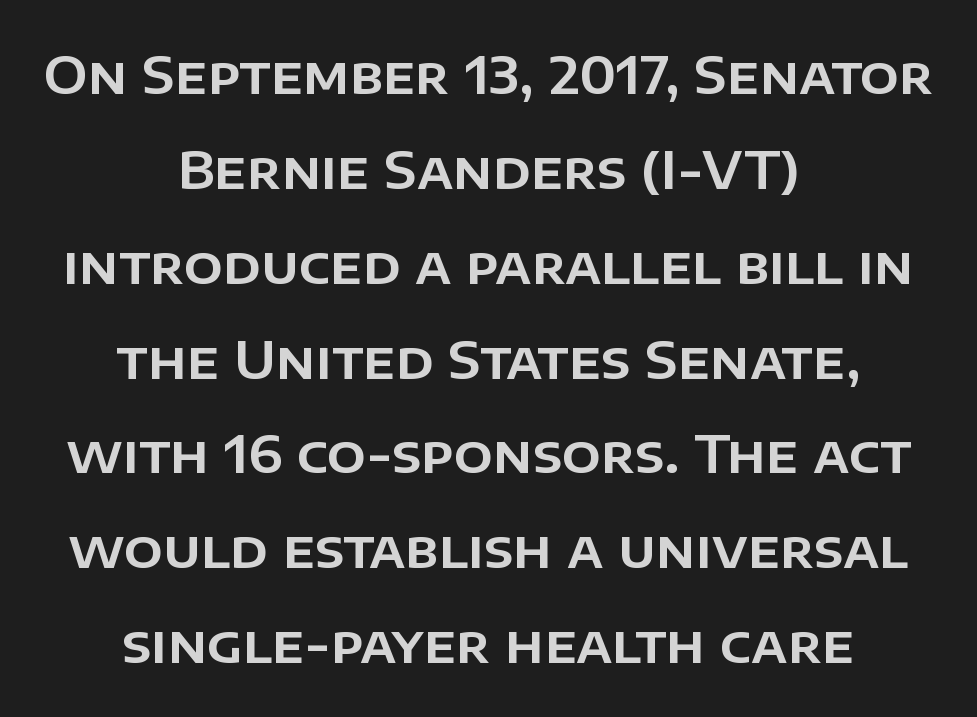
{"serif": "no", "italic": "no", "width": "normal", "stroke_contrast": "low", "x_height": "large", "monospaced": "no", "underline": "no", "align": "center", "line_spacing_ratio": 1.86, "letter_spacing": "normal", "letter_spacing_em": 0.0, "glyph_px": 51}
